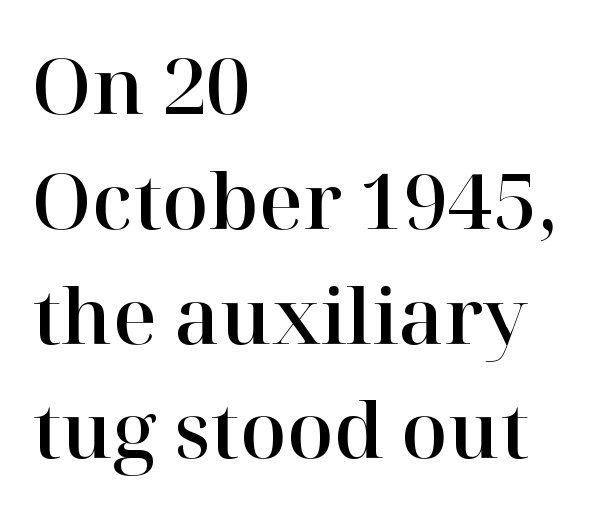
Q: Is the text italic (slanted)? A: No, it is upright.
Q: Is the typeface a serif or a sans-serif typeface? A: Serif.
Q: Is the text underlined? A: No.
Q: How is the paragraph aligned? A: Left-aligned.
Q: Is the spacing between letters normal or unusually wide? A: Normal.
Q: Is the spacing between lines tight, normal or loose? A: Normal.
Q: Width (condensed, normal, or wide)? A: Normal.
Q: Stroke contrast? A: High.
Q: x-height? A: Medium.
Q: Monospaced? A: No.
